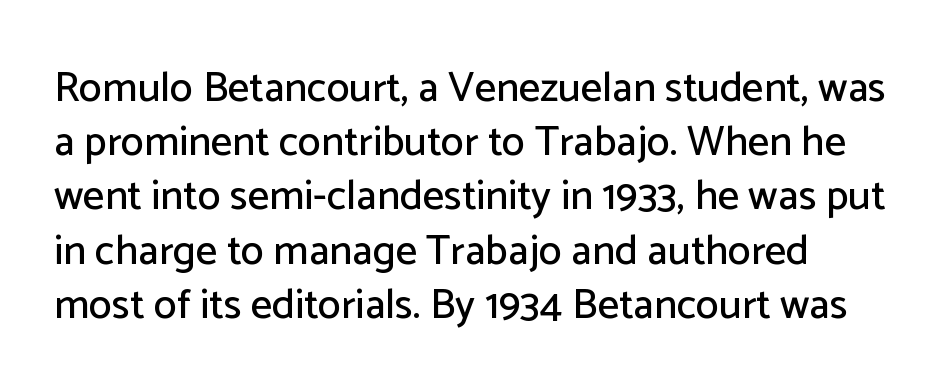
The image shows 42 px sans-serif type, upright; set normal line spacing (1.29x), normal letter spacing, not underlined; low stroke contrast and a medium x-height.
